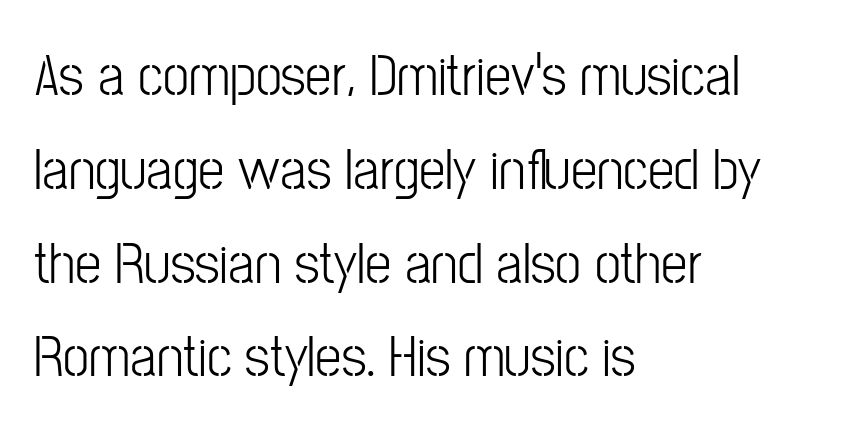
Stroke terminals: plain, sans-serif. Left-aligned paragraph, ragged on the right. Baseline-to-baseline distance is the conventional proportion of letter height. This sample has the flowing, uneven cadence of proportional lettering.
